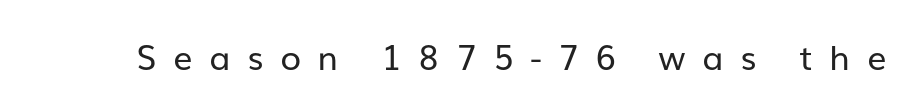
{"serif": "no", "italic": "no", "bold": "no", "weight": "regular", "width": "normal", "stroke_contrast": "low", "x_height": "medium", "monospaced": "no", "underline": "no", "letter_spacing": "wide", "letter_spacing_em": 0.49, "glyph_px": 34}
